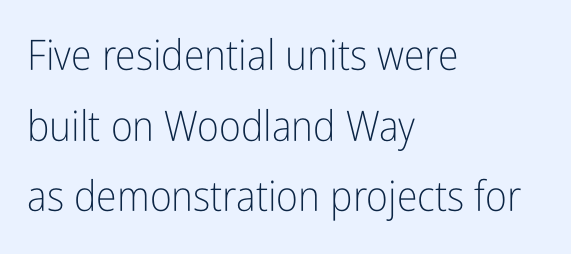
Q: Is the text bold? A: No.
Q: Is the text italic (slanted)? A: No, it is upright.
Q: Is the typeface a serif or a sans-serif typeface? A: Sans-serif.
Q: Is the text underlined? A: No.
Q: How is the paragraph aligned? A: Left-aligned.
Q: Is the spacing between letters normal or unusually wide? A: Normal.
Q: Is the spacing between lines tight, normal or loose? A: Normal.
Q: Width (condensed, normal, or wide)? A: Condensed.
Q: Stroke contrast? A: Low.
Q: x-height? A: Medium.
Q: Monospaced? A: No.
